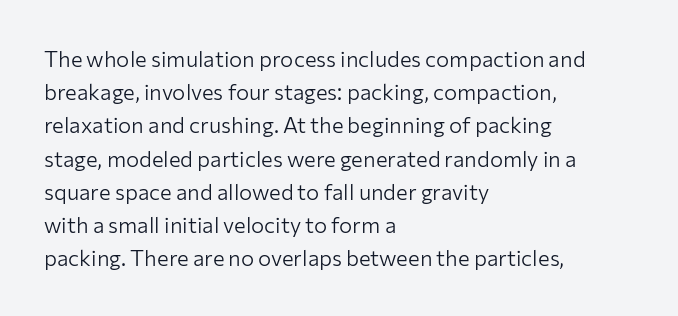
{"italic": "no", "bold": "no", "underline": "no", "align": "left", "line_spacing": "normal", "line_spacing_ratio": 1.51, "letter_spacing": "normal", "letter_spacing_em": 0.0, "glyph_px": 22}
